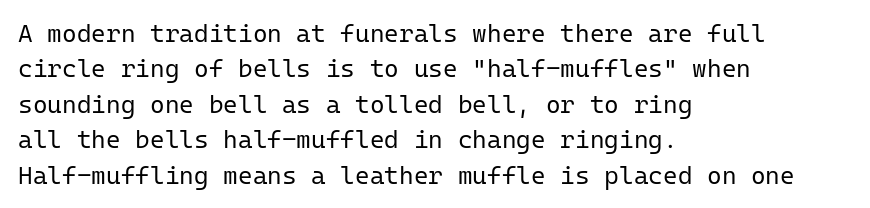
{"italic": "no", "bold": "no", "underline": "no", "align": "left", "line_spacing": "normal", "line_spacing_ratio": 1.42, "letter_spacing": "normal", "letter_spacing_em": 0.0, "glyph_px": 25}
